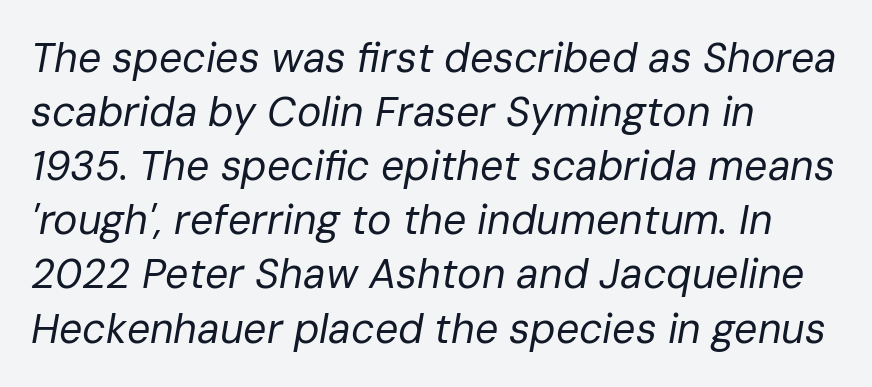
Q: Is the text bold? A: No.
Q: Is the text italic (slanted)? A: Yes, it leans right by about 10 degrees.
Q: Is the text underlined? A: No.
Q: How is the paragraph aligned? A: Left-aligned.
Q: Is the spacing between letters normal or unusually wide? A: Normal.
Q: Is the spacing between lines tight, normal or loose? A: Normal.
Q: Width (condensed, normal, or wide)? A: Normal.
Q: Stroke contrast? A: Low.
Q: x-height? A: Medium.
Q: Monospaced? A: No.
